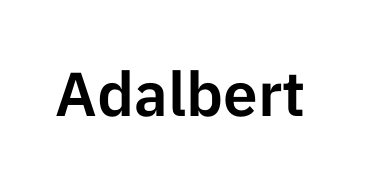
Q: Is the text italic (slanted)? A: No, it is upright.
Q: Is the typeface a serif or a sans-serif typeface? A: Sans-serif.
Q: Is the text underlined? A: No.
Q: Is the spacing between letters normal or unusually wide? A: Normal.
Q: Width (condensed, normal, or wide)? A: Normal.
Q: Stroke contrast? A: Low.
Q: x-height? A: Medium.
Q: Monospaced? A: No.
